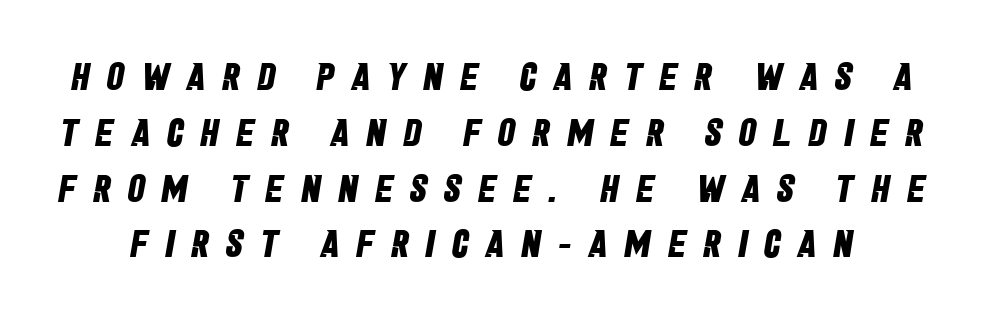
A typesetter would call this proportional, since set widths differ per character. Normally led — the rows are evenly, conventionally spaced. Grotesque or geometric, the face here clearly has no serifs. The glyphs have the mass of a bold cut. The space beneath each line is pristine and unruled. Glyph-to-glyph distance is far greater than everyday printed text.
